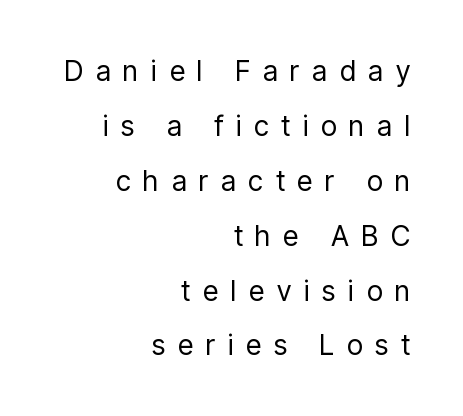
In terms of posture, this sample is upright. Summary of vertical rhythm: relaxed, with wide interline spacing. The letterforms sit at book weight or below. Line ends are locked; line starts wander. Here the designer chose a conventional face with non-uniform glyph widths. Students, note that the glyphs here are deliberately spaced far apart.
